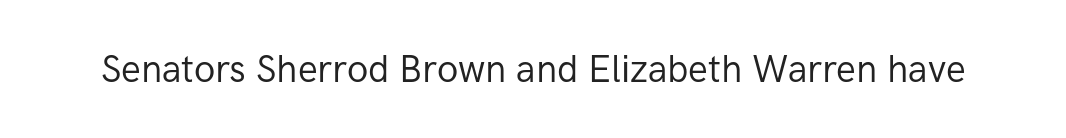
The image shows 37 px regular-weight sans-serif type, upright; set normal letter spacing, not underlined; low stroke contrast and a medium x-height.
